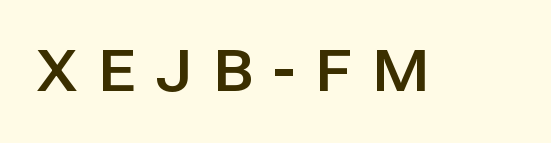
The image shows 58 px sans-serif type, upright; set unusually wide letter spacing (+0.36 em), not underlined; low stroke contrast and a medium x-height.
